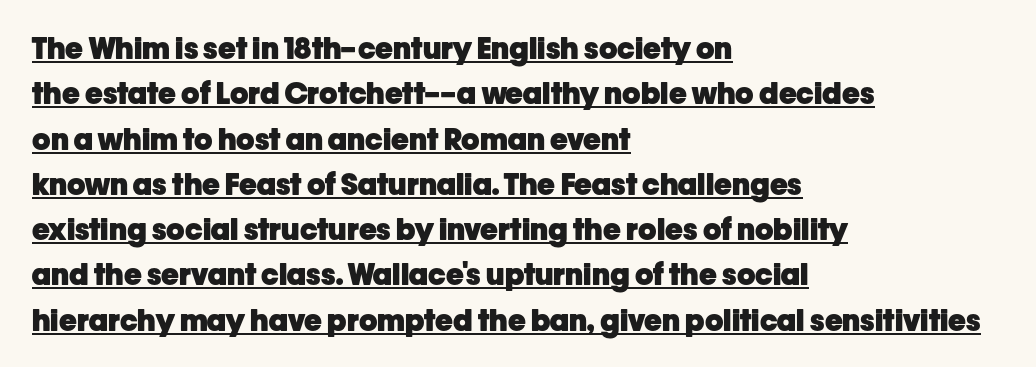
These lines are composed in type without serifs. Line starts are locked; line ends wander. Tracking here is standard; glyphs follow each other at the usual distance. As a designer I'd log this as weight 700, bold.
